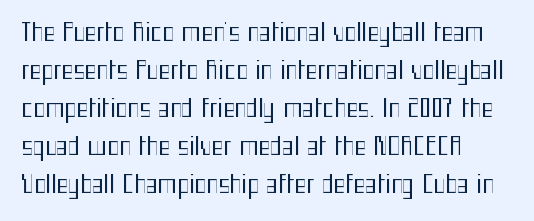
Q: Is the text bold? A: No.
Q: Is the text italic (slanted)? A: No, it is upright.
Q: Is the text underlined? A: No.
Q: How is the paragraph aligned? A: Left-aligned.
Q: Is the spacing between letters normal or unusually wide? A: Normal.
Q: Is the spacing between lines tight, normal or loose? A: Normal.
